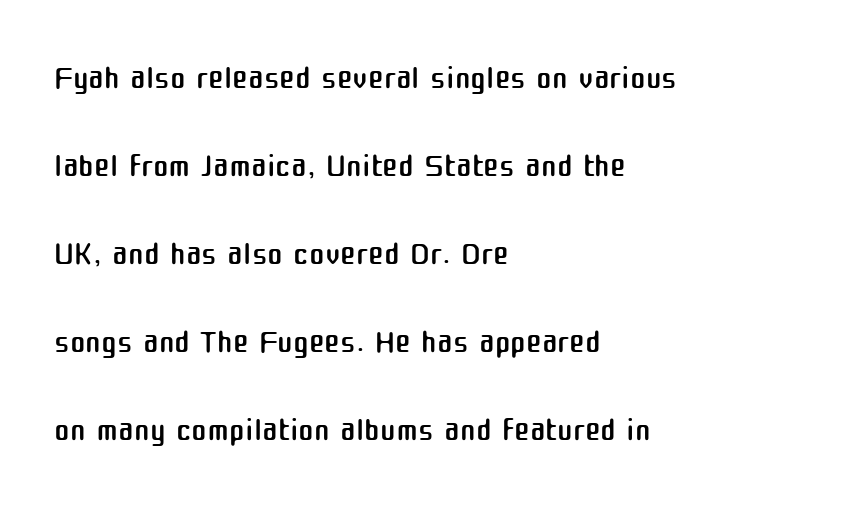
{"serif": "no", "italic": "no", "bold": "no", "weight": "regular", "width": "normal", "stroke_contrast": "medium", "x_height": "medium", "monospaced": "no", "underline": "no", "align": "left", "line_spacing_ratio": 1.87, "letter_spacing": "normal", "letter_spacing_em": 0.0, "glyph_px": 47}
